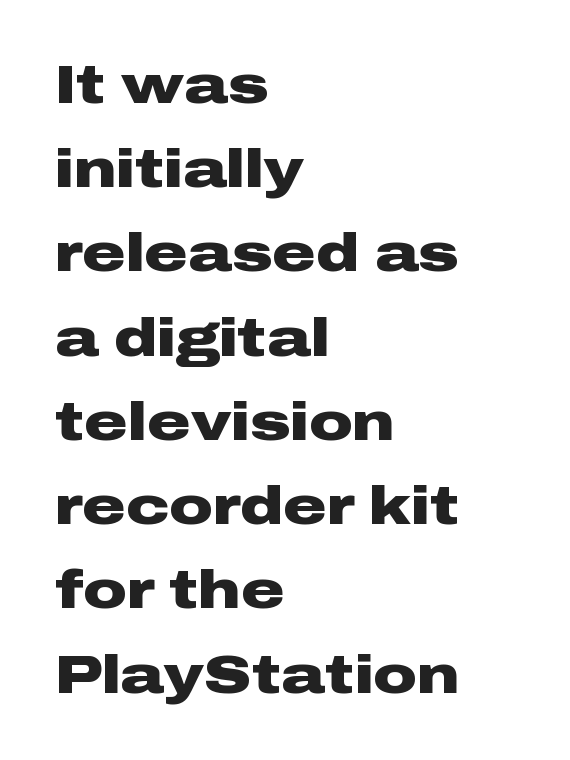
Q: Is the text bold? A: Yes.
Q: Is the text italic (slanted)? A: No, it is upright.
Q: Is the typeface a serif or a sans-serif typeface? A: Sans-serif.
Q: Is the text underlined? A: No.
Q: How is the paragraph aligned? A: Left-aligned.
Q: Is the spacing between letters normal or unusually wide? A: Normal.
Q: Is the spacing between lines tight, normal or loose? A: Normal.
Q: Width (condensed, normal, or wide)? A: Wide.
Q: Stroke contrast? A: Low.
Q: x-height? A: Medium.
Q: Monospaced? A: No.
